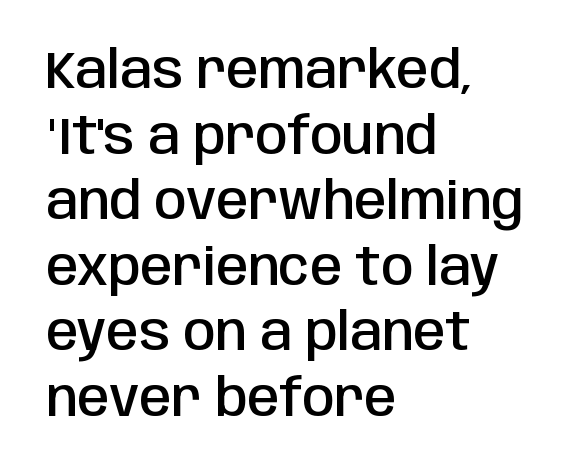
Character widths vary here, with narrow letters taking less room than wide ones. Check under the words: just untouched page. The passage is arranged the way most books set body copy — flush left. Summary of weight: moderately heavy, a semibold.
